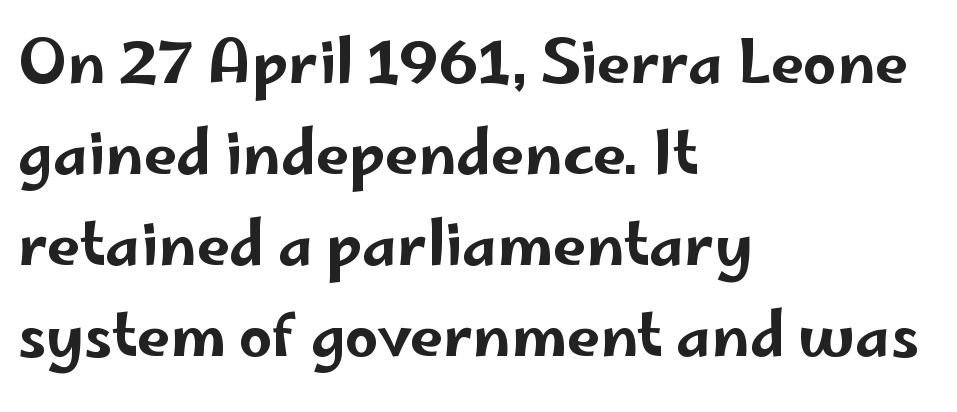
Think of a printed novel: that variable character pitch is what you see here. The passage shown is not underscored anywhere. Letter spacing: default. These lines are set flush left with a ragged right edge. Horizontal bands of white between lines are of average thickness.
